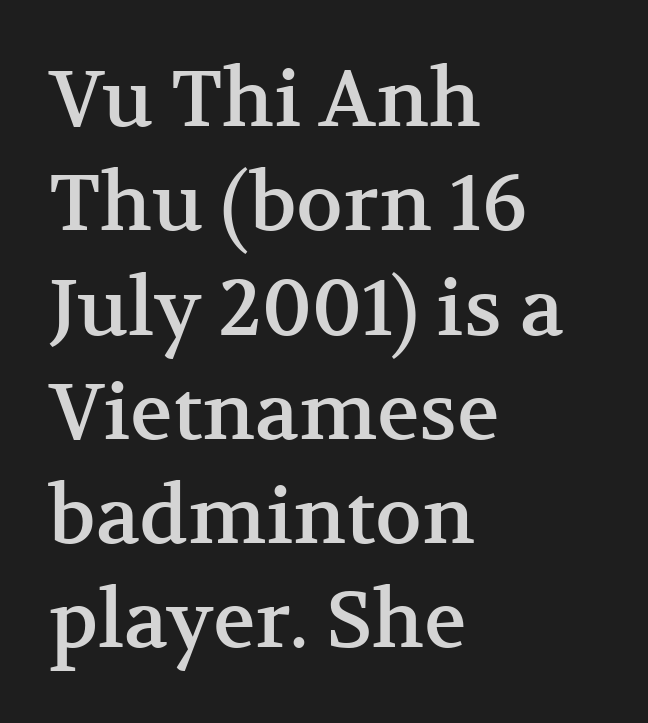
Q: Is the text italic (slanted)? A: No, it is upright.
Q: Is the typeface a serif or a sans-serif typeface? A: Serif.
Q: Is the text underlined? A: No.
Q: How is the paragraph aligned? A: Left-aligned.
Q: Is the spacing between letters normal or unusually wide? A: Normal.
Q: Is the spacing between lines tight, normal or loose? A: Normal.
Q: Width (condensed, normal, or wide)? A: Normal.
Q: Stroke contrast? A: Medium.
Q: x-height? A: Medium.
Q: Monospaced? A: No.
